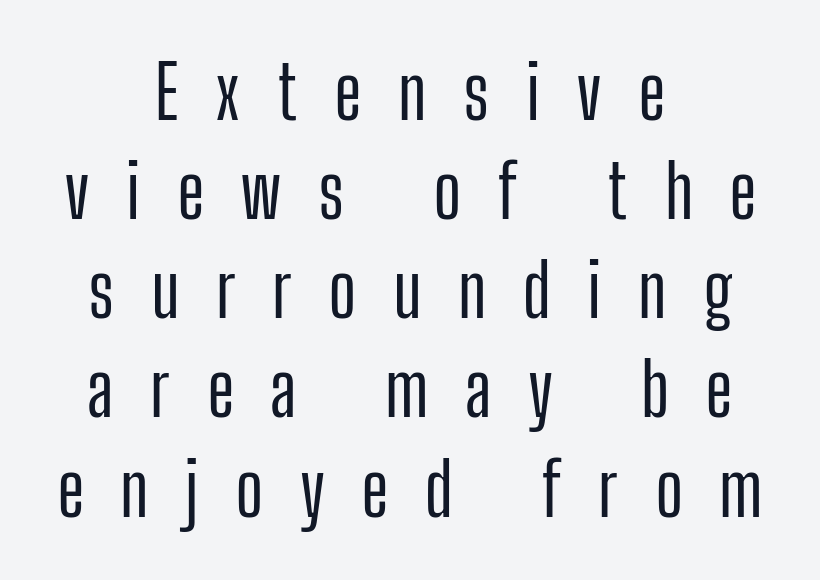
The face used here is proportionally spaced, like ordinary book or web type. Summary of vertical rhythm: regular, with standard interline spacing. The lettering stays uniformly vertical, giving the passage a roman look. Notice how the passage keeps no hard edge, just a central spine. Descender tails drop into unmarked territory. Serif or sans? Sans — the stroke terminals are bare.
